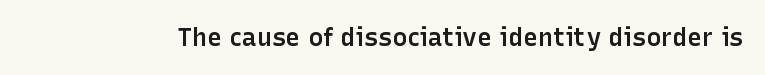
{"italic": "no", "bold": "semi", "underline": "no", "letter_spacing": "normal", "letter_spacing_em": 0.0, "glyph_px": 25}
